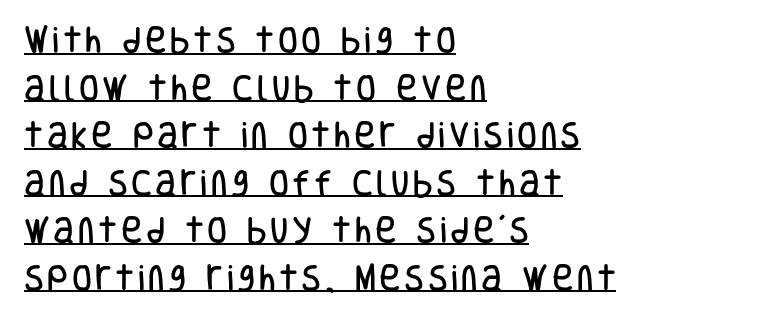
The image shows 29 px condensed sans-serif type, upright; set left-aligned, normal line spacing (1.64x), underlined; low stroke contrast and a large x-height.
